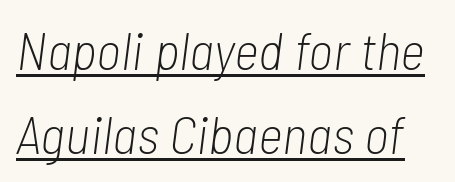
{"italic": "yes", "lean": "right", "slant_degrees": 7, "bold": "no", "weight": "light", "width": "condensed", "stroke_contrast": "low", "x_height": "medium", "monospaced": "no", "underline": "yes", "line_spacing": "normal", "line_spacing_ratio": 1.56, "letter_spacing": "normal", "letter_spacing_em": 0.0, "glyph_px": 54}
